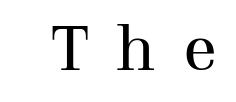
The image shows 63 px regular-weight serif type, upright; set unusually wide letter spacing (+0.44 em), not underlined; medium stroke contrast and a medium x-height.
